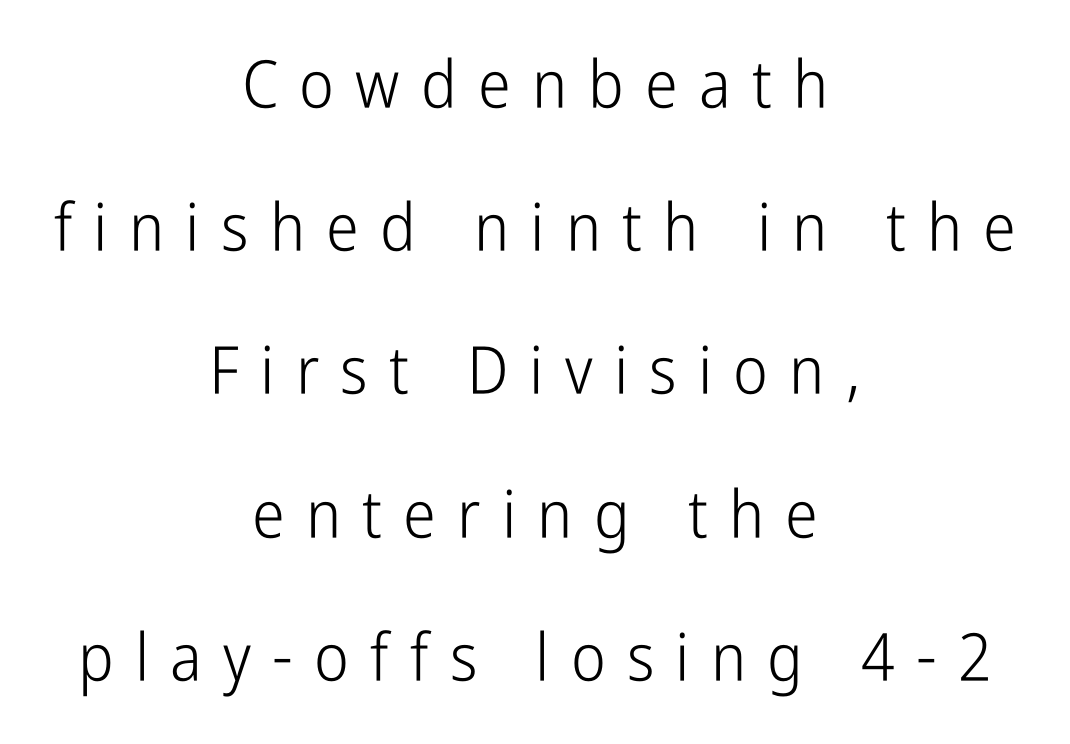
Letter spacing: wide. The area under the type is left untouched. The strokes carry an ordinary text weight at most. Look at the bottom of the vertical strokes: they stop flat, with no serifs. Posture: vertical.
